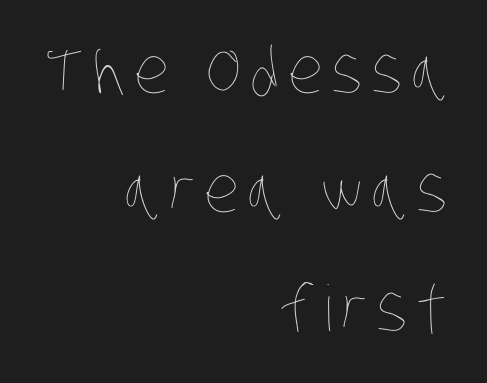
{"bold": "no", "weight": "thin", "width": "condensed", "stroke_contrast": "low", "x_height": "large", "monospaced": "no", "underline": "no", "align": "right", "line_spacing_ratio": 1.89, "glyph_px": 63}
